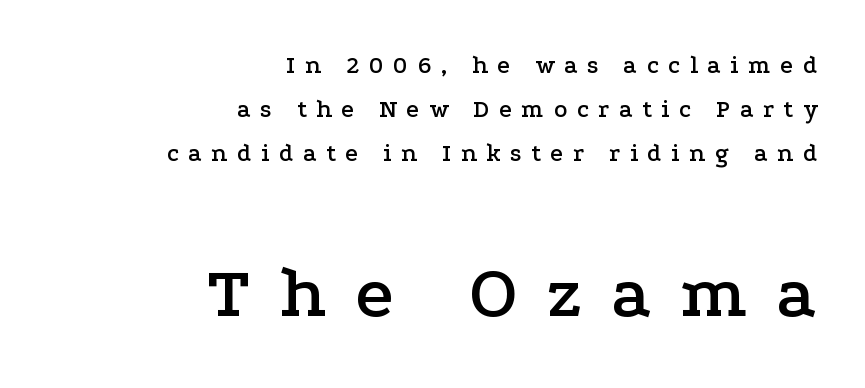
The image shows 75 px wide serif type, upright; set right-aligned, line spacing 1.77x, unusually wide letter spacing (+0.38 em), not underlined; the second (bottom) block is 3.0x larger; low stroke contrast and a medium x-height.
